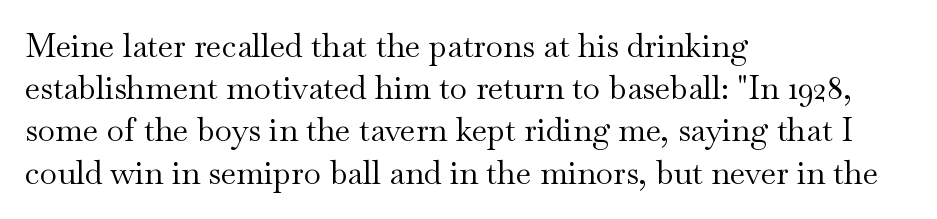
{"serif": "yes", "italic": "no", "bold": "no", "weight": "regular", "width": "wide", "stroke_contrast": "medium", "x_height": "small", "monospaced": "no", "underline": "no", "align": "left", "line_spacing": "normal", "line_spacing_ratio": 1.32, "letter_spacing": "normal", "letter_spacing_em": 0.0, "glyph_px": 32}
